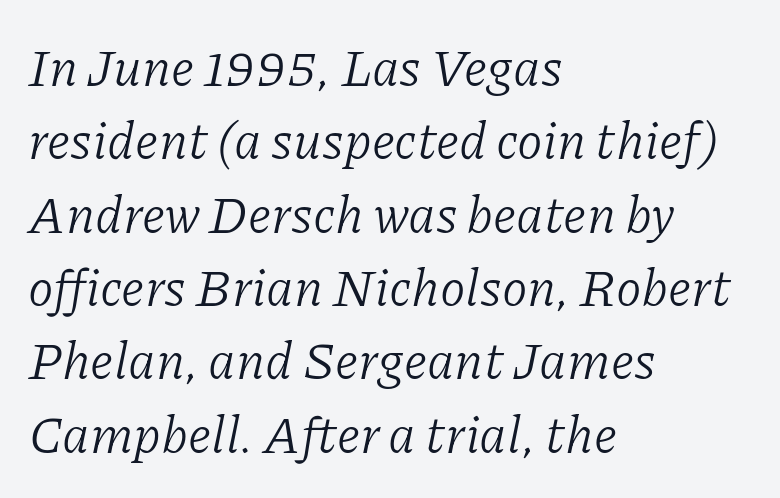
Q: Is the text bold? A: No.
Q: Is the text italic (slanted)? A: Yes, it leans right by about 11 degrees.
Q: Is the typeface a serif or a sans-serif typeface? A: Serif.
Q: Is the text underlined? A: No.
Q: How is the paragraph aligned? A: Left-aligned.
Q: Is the spacing between letters normal or unusually wide? A: Normal.
Q: Is the spacing between lines tight, normal or loose? A: Normal.
Q: Width (condensed, normal, or wide)? A: Normal.
Q: Stroke contrast? A: Low.
Q: x-height? A: Medium.
Q: Monospaced? A: No.
